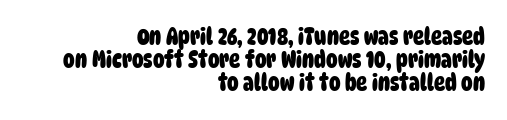
{"bold": "yes", "underline": "no", "align": "right", "line_spacing": "tight", "line_spacing_ratio": 1.01, "letter_spacing": "normal", "letter_spacing_em": 0.0, "glyph_px": 23}
